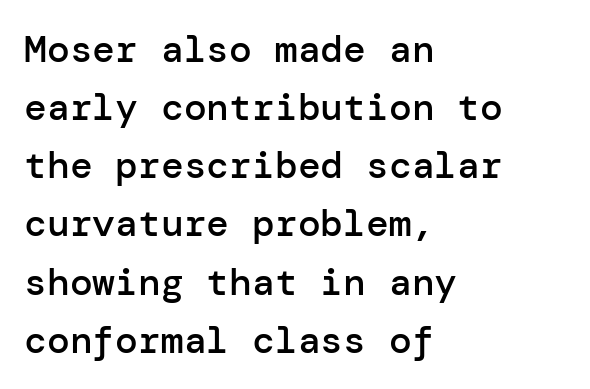
The image shows 38 px semibold sans-serif type, upright; set left-aligned, normal line spacing (1.53x), normal letter spacing, not underlined; low stroke contrast and a medium x-height.
